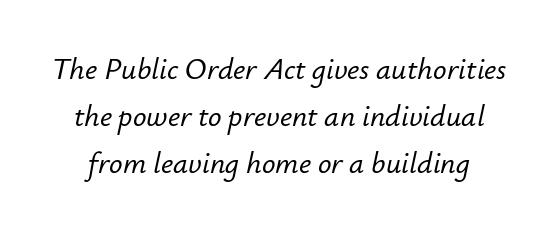
Q: Is the text italic (slanted)? A: Yes, it leans right by about 12 degrees.
Q: Is the text underlined? A: No.
Q: Is the spacing between letters normal or unusually wide? A: Normal.
Q: Is the spacing between lines tight, normal or loose? A: Normal.
Q: Width (condensed, normal, or wide)? A: Normal.
Q: Stroke contrast? A: Low.
Q: x-height? A: Small.
Q: Monospaced? A: No.
